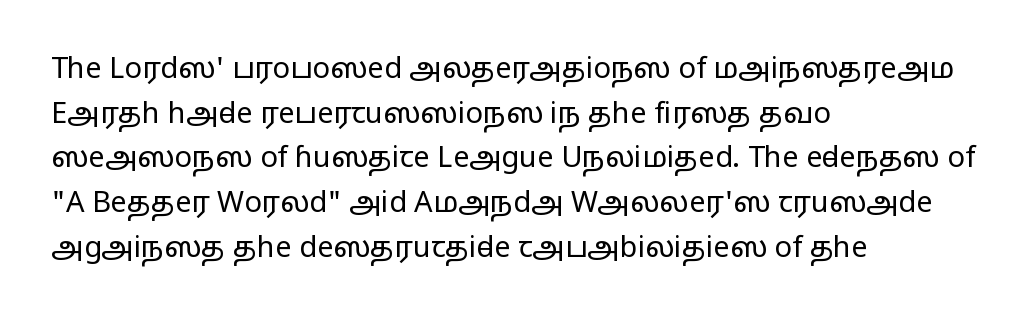
Upright lettering throughout. Is this a fixed-width face? No — the glyphs have proportional, varying widths. Lines of text with bare space underneath. Default kerning and tracking; the words read as compact shapes. The face used here is a sans, in the tradition of grotesques and geometrics. Notice how the passage keeps a crisp vertical edge on the left only.
